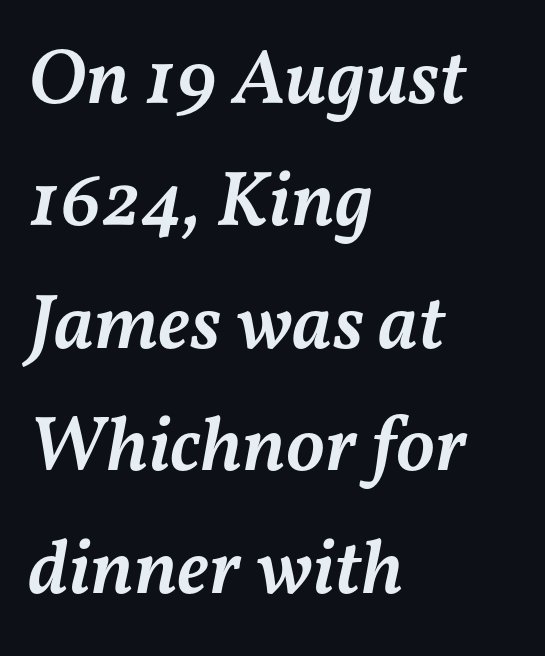
The rendering uses natural spacing where letterforms have individual widths. Descenders hang freely into open space. One-word summary of the alignment: left. The rendering uses a moderate line-height, typical for paragraphs. The face used here is a semibold: visibly heavier than regular, lighter than bold.
